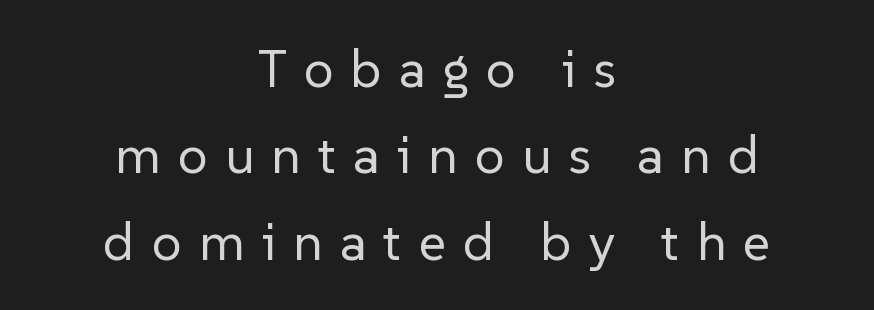
The image shows 53 px regular-weight sans-serif type, upright; set centered, normal line spacing (1.63x), unusually wide letter spacing (+0.32 em), not underlined; low stroke contrast and a medium x-height.
